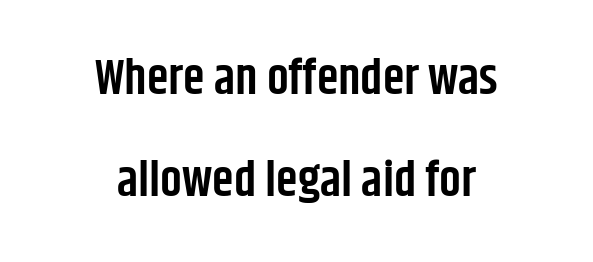
The glyphs are unaccompanied by any horizontal stroke below them. The type sits square on the baseline with zero lean. These lines are rendered in a variable-pitch font. Nothing sits at the stroke ends, so this counts as sans-serif.
